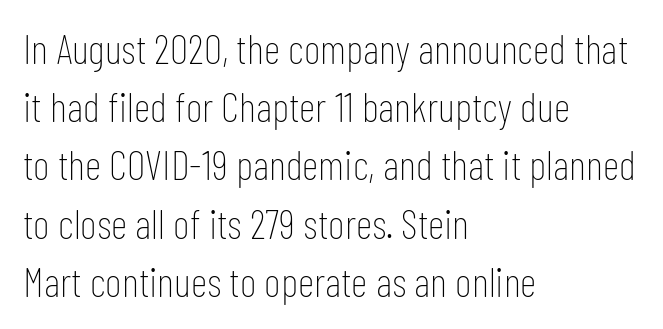
Q: Is the text bold? A: No.
Q: Is the text italic (slanted)? A: No, it is upright.
Q: Is the typeface a serif or a sans-serif typeface? A: Sans-serif.
Q: Is the text underlined? A: No.
Q: How is the paragraph aligned? A: Left-aligned.
Q: Is the spacing between letters normal or unusually wide? A: Normal.
Q: Is the spacing between lines tight, normal or loose? A: Normal.
Q: Width (condensed, normal, or wide)? A: Condensed.
Q: Stroke contrast? A: Low.
Q: x-height? A: Medium.
Q: Monospaced? A: No.
